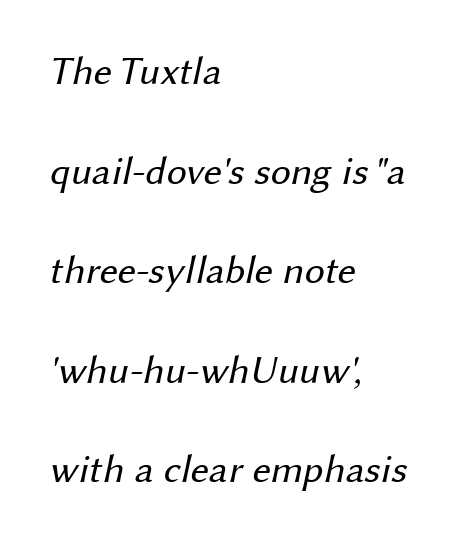
Nothing sits at the stroke ends, so this counts as sans-serif. Compared with typical paragraphs, the rows here are farther apart. No extra tracking has been applied to these lines. Is the stroke heavy? The answer is a plain regular-or-lighter.
